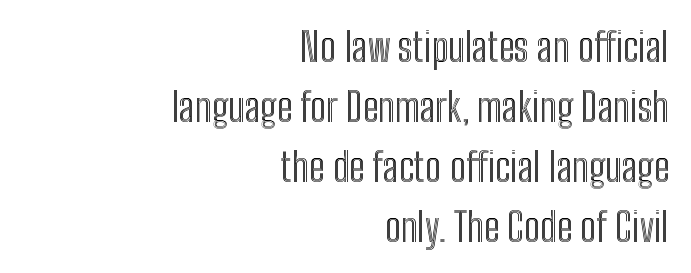
{"italic": "no", "width": "condensed", "x_height": "medium", "monospaced": "no", "underline": "no", "align": "right", "line_spacing": "normal", "line_spacing_ratio": 1.5, "letter_spacing": "normal", "letter_spacing_em": 0.0, "glyph_px": 40}
